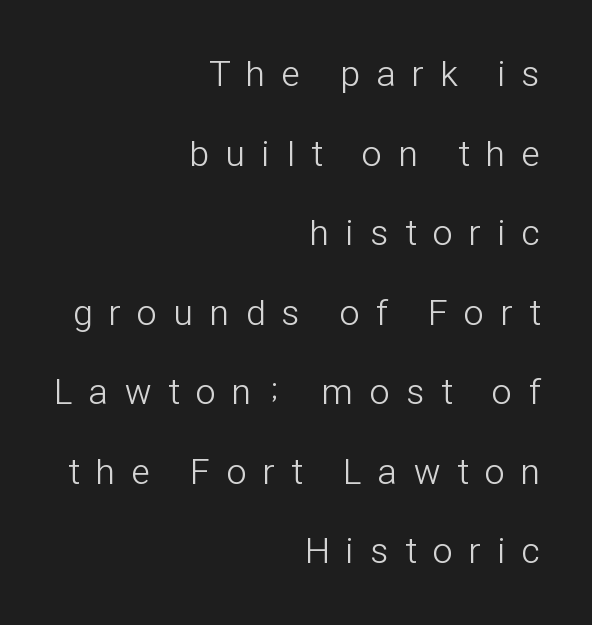
These lines are rendered in a variable-pitch font. Bare-footed words on every line. Loosely led — the rows are spread out. Does the copy run flush right? Yes — the right margin is perfectly even. This sample uses an upright cut, with every glyph sitting square on the baseline. The letters are spread apart with noticeably loose tracking.
